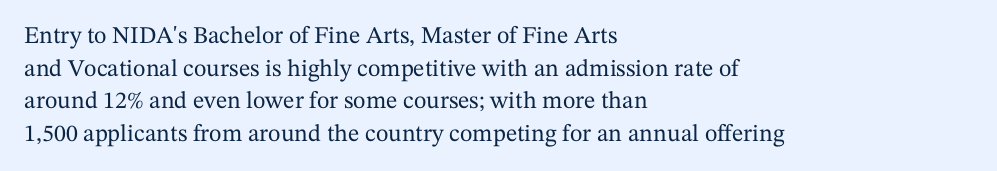
The vertical gap from one line to the next is medium. The rendering keeps characters at their native spacing. The axis of the letterforms is exactly vertical. Bare-footed words on every line. In CSS terms this would be text-align: left.
